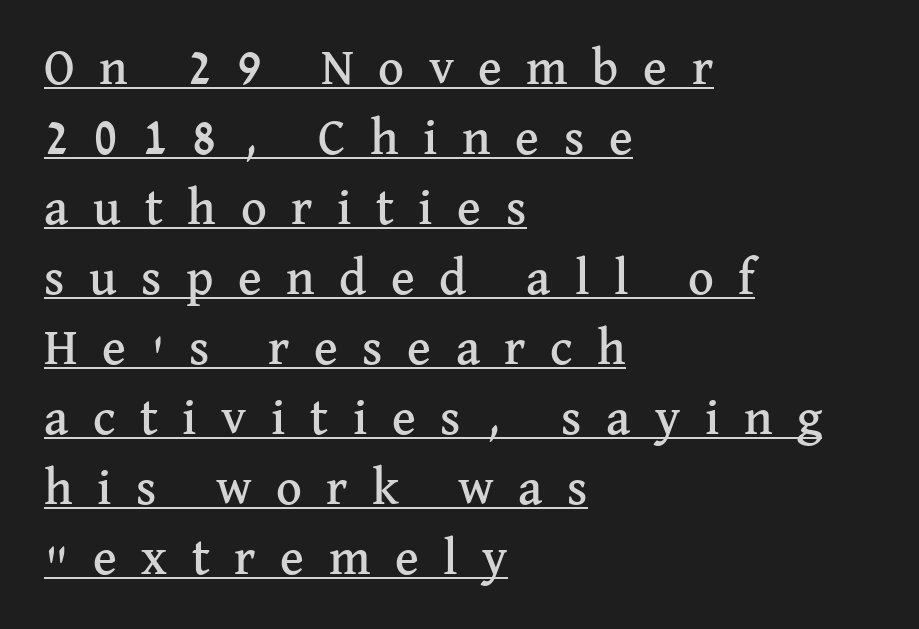
{"serif": "yes", "italic": "no", "width": "normal", "stroke_contrast": "medium", "x_height": "medium", "monospaced": "no", "underline": "yes", "align": "left", "line_spacing": "normal", "line_spacing_ratio": 1.4, "letter_spacing": "wide", "letter_spacing_em": 0.49, "glyph_px": 50}
